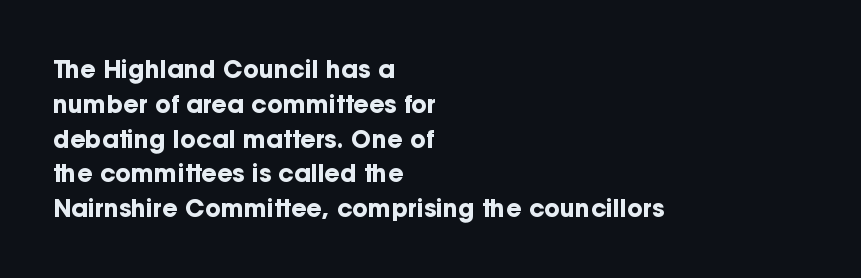
Q: Is the text bold? A: Yes.
Q: Is the text italic (slanted)? A: No, it is upright.
Q: Is the text underlined? A: No.
Q: How is the paragraph aligned? A: Left-aligned.
Q: Is the spacing between letters normal or unusually wide? A: Normal.
Q: Is the spacing between lines tight, normal or loose? A: Normal.
